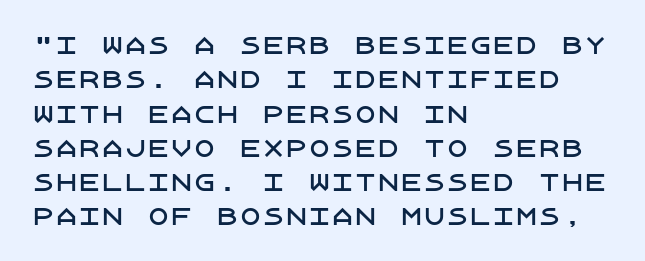
The image shows 23 px text type, upright; set left-aligned, normal line spacing (1.49x), normal letter spacing, not underlined.
